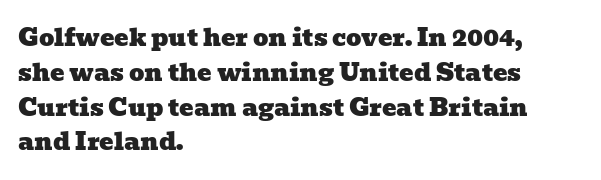
{"underline": "no", "align": "left", "line_spacing": "normal", "line_spacing_ratio": 1.45, "letter_spacing": "normal", "letter_spacing_em": 0.0, "glyph_px": 24}
